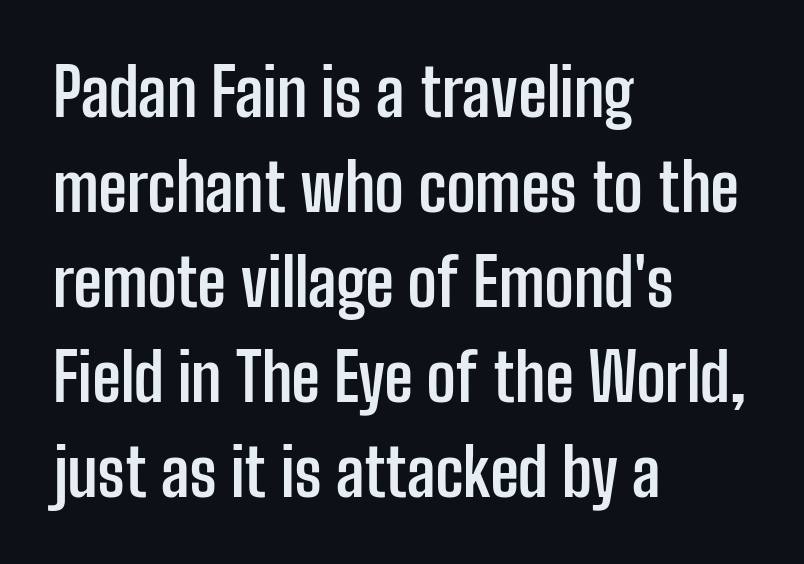
This rendering leaves character spacing at its baseline value. What kind of face is this? One without serifs — a sans. Unlike italic type, these characters show no tilt at all. Leftover space on each line is placed entirely after the last word. The lines sit at an ordinary, default distance from one another.
